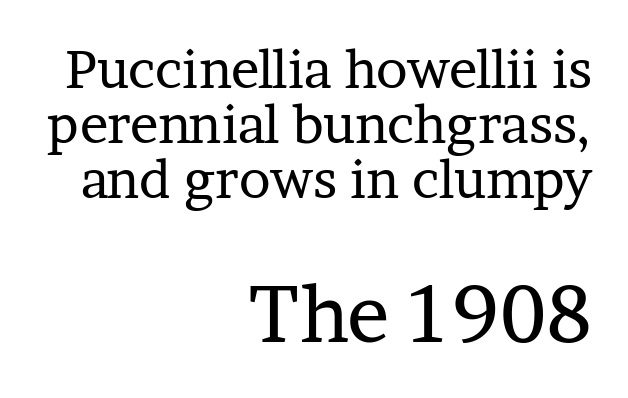
The image shows 79 px regular-weight serif type, upright; set right-aligned, tight line spacing (1.04x), normal letter spacing, not underlined; the second (bottom) block is 1.49x larger; low stroke contrast and a medium x-height.
